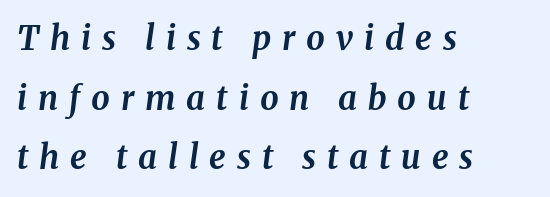
Character widths vary here, with narrow letters taking less room than wide ones. The glyphs are unaccompanied by any horizontal stroke below them. Observe the lean: these are italic letterforms. The letterforms stand isolated, each surrounded by extra space.
